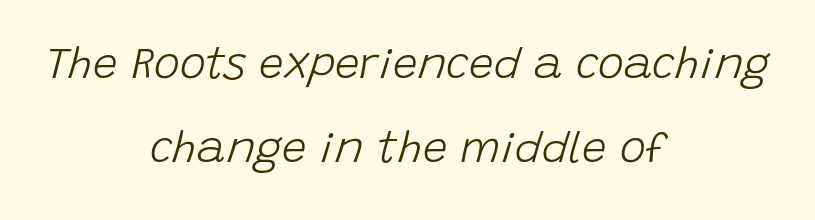
The image shows 44 px light type, italic (leaning right); set centered, loose line spacing (1.92x), normal letter spacing, not underlined; low stroke contrast and a large x-height.
